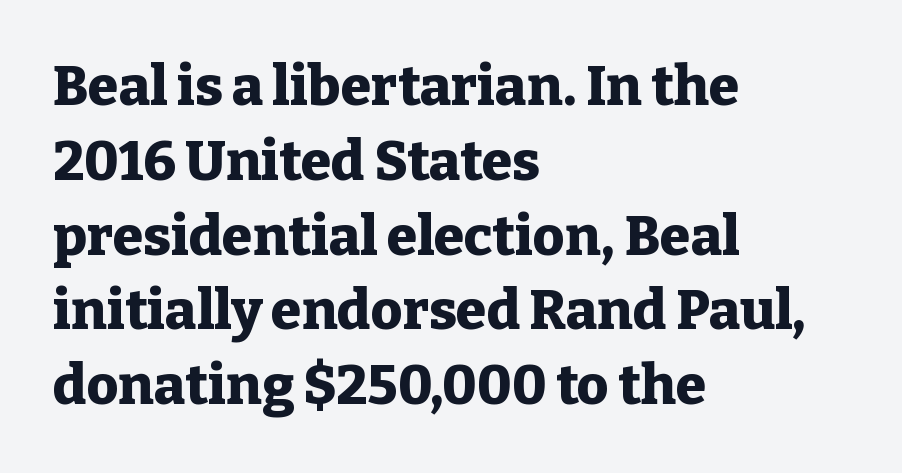
The line-height multiplier appears to be the usual default. Reading down the block, your eye returns to a fixed left position each line. The strip under each line holds only bare page. Between one letter and the next there's only the usual sliver of space.
